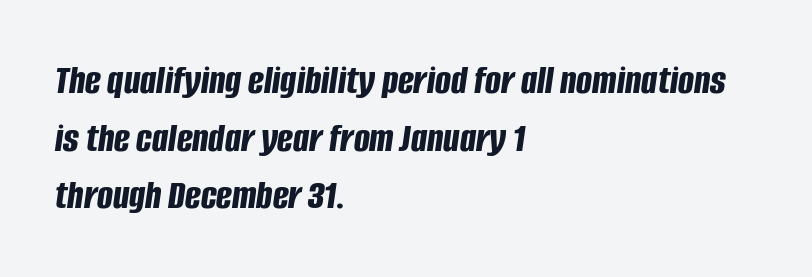
The image shows 42 px bold, condensed type, italic (leaning right); set left-aligned, normal line spacing (1.37x), normal letter spacing, not underlined; low stroke contrast and a large x-height.
